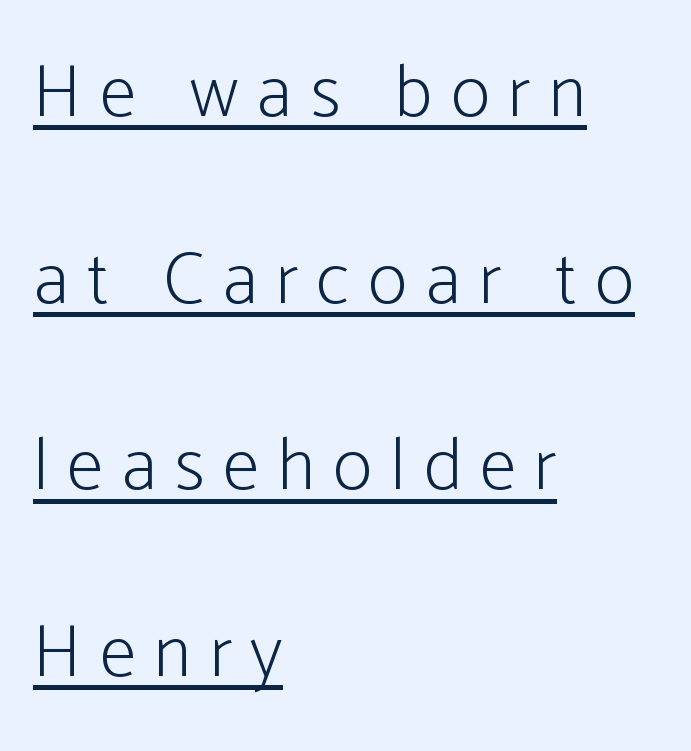
Q: Is the text bold? A: No.
Q: Is the text italic (slanted)? A: No, it is upright.
Q: Is the typeface a serif or a sans-serif typeface? A: Sans-serif.
Q: Is the text underlined? A: Yes.
Q: How is the paragraph aligned? A: Left-aligned.
Q: Is the spacing between letters normal or unusually wide? A: Unusually wide.
Q: Is the spacing between lines tight, normal or loose? A: Loose.
Q: Width (condensed, normal, or wide)? A: Condensed.
Q: Stroke contrast? A: Low.
Q: x-height? A: Medium.
Q: Monospaced? A: No.
